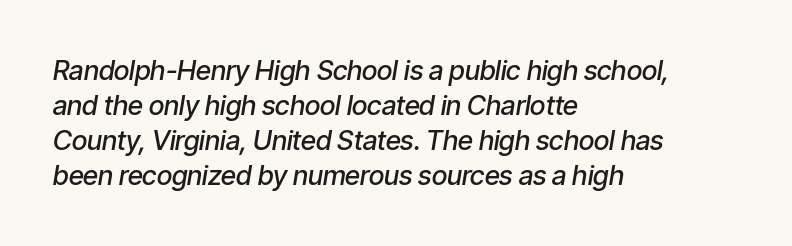
{"italic": "yes", "lean": "right", "slant_degrees": 9, "bold": "semi", "underline": "no", "align": "left", "line_spacing": "normal", "line_spacing_ratio": 1.3, "letter_spacing": "normal", "letter_spacing_em": 0.0, "glyph_px": 27}
